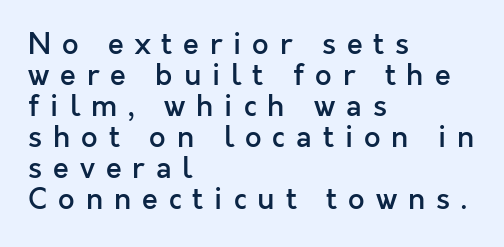
Only glyphs here, with clear space below each row. Whoever set this chose condensed vertical rhythm over breathing room. Note: no serifs on the glyphs. How heavy is the stroke? Medium-heavy — a semibold, shy of bold. Loose tracking; the words dissolve into strings of separated letters. Spacing verdict: proportional, widths tailored to each character.
